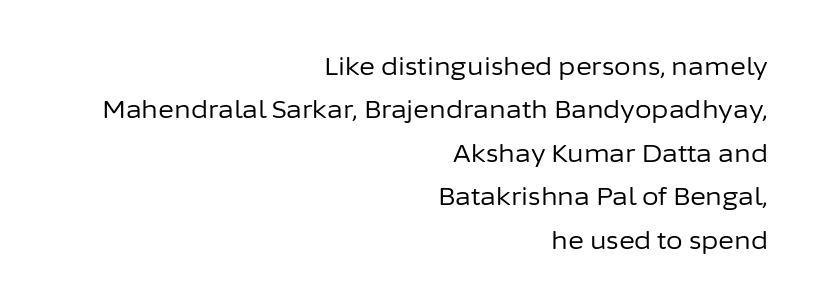
{"italic": "no", "bold": "no", "underline": "no", "align": "right", "line_spacing_ratio": 1.81, "letter_spacing": "normal", "letter_spacing_em": 0.0, "glyph_px": 24}
